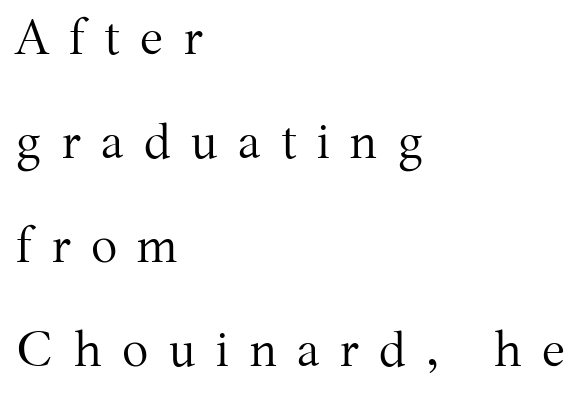
The designer went with a serif here, giving each stem small feet. Typeset ragged right — the left edge is the straight one. Weight: regular or lighter. Each word looks stretched out because of the extra space between its letters. You could not count columns in this text — the font is proportionally spaced. Tall strokes in this sample are plumb rather than angled.
